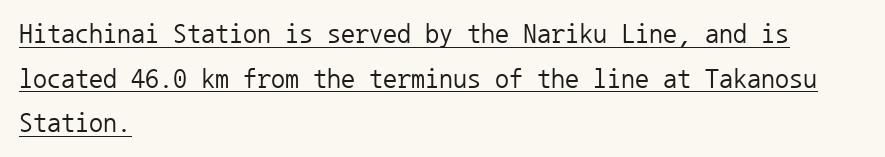
Each letter's strokes conclude bluntly, with no projecting serifs. How would I describe the line gaps? Plain and ordinary. Fixed-width glyphs throughout — classic coding-font behaviour. The font is comparable to plain body text, perhaps lighter. The rendering uses the underline text-decoration. Upright lettering throughout.
